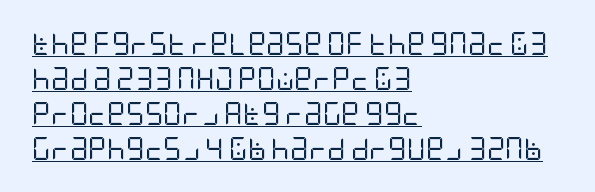
The lines sit at an ordinary, default distance from one another. Nothing heavy about these letters — not bold at all. Notice how the passage keeps a crisp vertical edge on the left only. Is there any slant? The stems are plumb.
